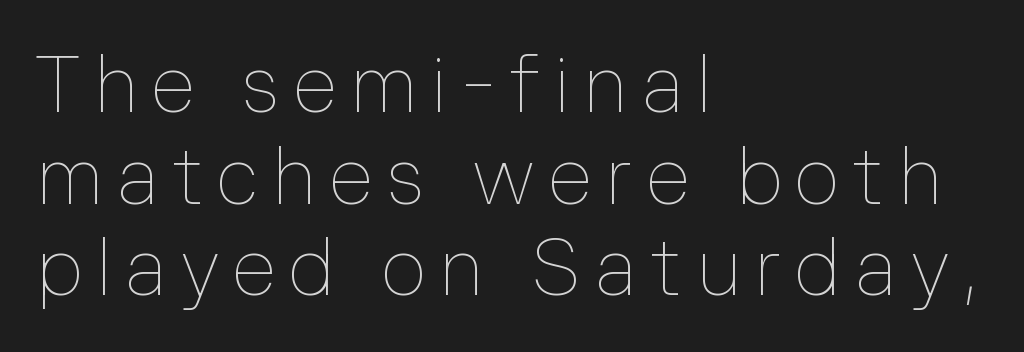
{"italic": "no", "bold": "no", "weight": "thin", "width": "normal", "stroke_contrast": "low", "x_height": "medium", "monospaced": "no", "underline": "no", "align": "left", "line_spacing_ratio": 1.16, "glyph_px": 79}
